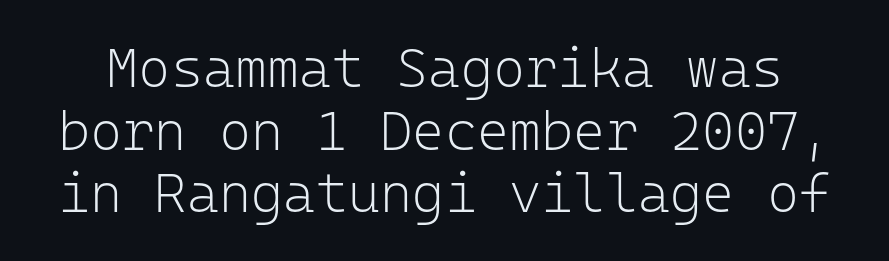
The image shows 55 px light sans-serif type, upright, monospaced; set tight line spacing (1.14x), normal letter spacing, not underlined; low stroke contrast and a medium x-height.
